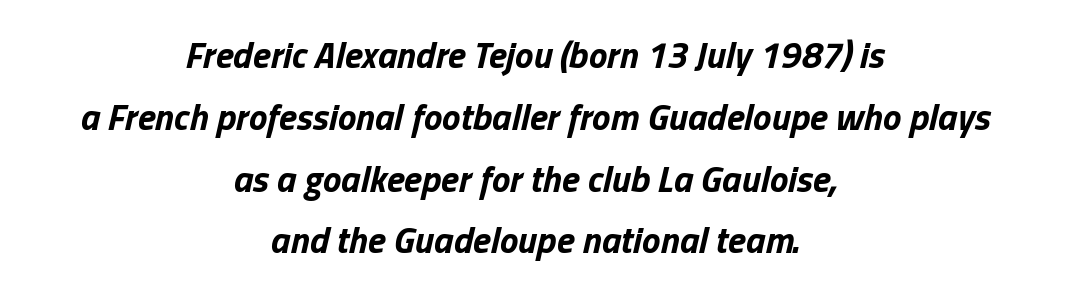
{"italic": "yes", "lean": "right", "slant_degrees": 13, "bold": "yes", "weight": "bold", "width": "normal", "stroke_contrast": "low", "x_height": "medium", "monospaced": "no", "underline": "no", "align": "center", "line_spacing": "normal", "line_spacing_ratio": 1.67, "letter_spacing": "normal", "letter_spacing_em": 0.0, "glyph_px": 37}
